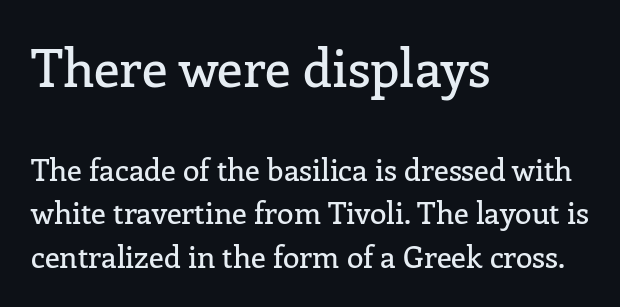
The image shows 52 px serif type, upright; set left-aligned, normal line spacing (1.45x), normal letter spacing, not underlined; the first (top) block is 1.73x larger; low stroke contrast and a medium x-height.
